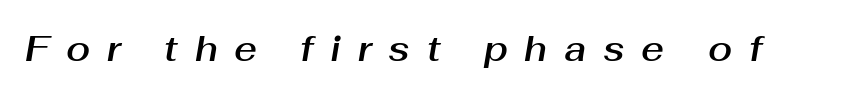
The image shows 35 px text type, italic (leaning right); set unusually wide letter spacing (+0.48 em), not underlined; medium stroke contrast and a medium x-height.
